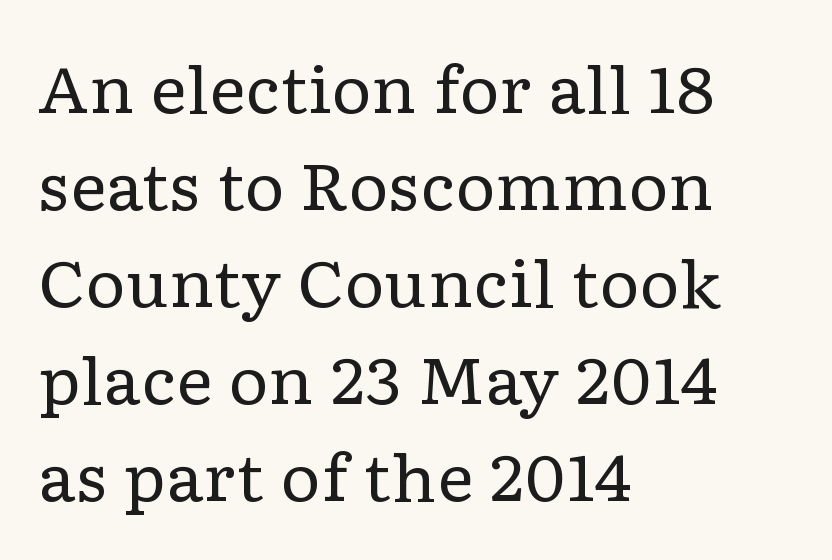
This sample keeps an unexceptional amount of space between lines. Stems and bowls with no extra thickness — not bold. A bare baseline throughout the passage. The face used here is seriffed, in the tradition of book romans. Looks like regular typesetting: each glyph gets only the width it needs.
